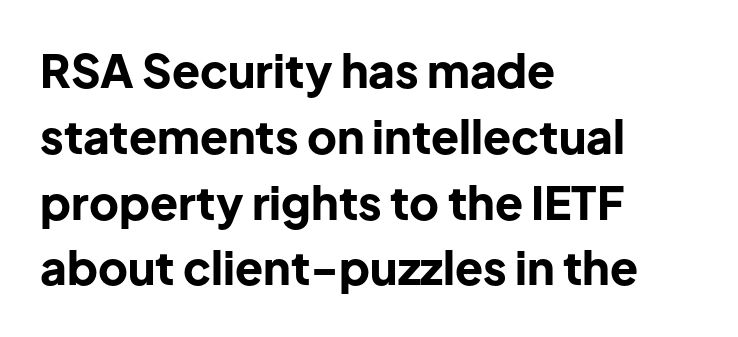
{"serif": "no", "italic": "no", "bold": "yes", "weight": "bold", "width": "normal", "stroke_contrast": "low", "x_height": "medium", "monospaced": "no", "underline": "no", "align": "left", "line_spacing": "normal", "line_spacing_ratio": 1.43, "letter_spacing": "normal", "letter_spacing_em": 0.0, "glyph_px": 46}
